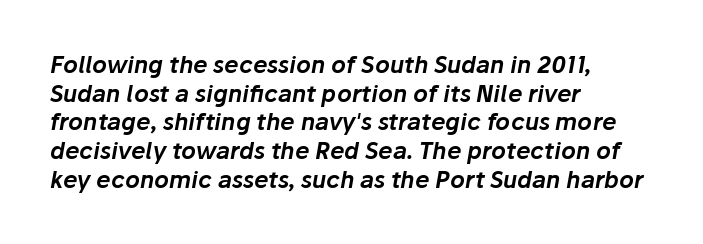
Q: Is the text italic (slanted)? A: Yes, it leans right by about 10 degrees.
Q: Is the text underlined? A: No.
Q: How is the paragraph aligned? A: Left-aligned.
Q: Is the spacing between letters normal or unusually wide? A: Normal.
Q: Is the spacing between lines tight, normal or loose? A: Normal.
